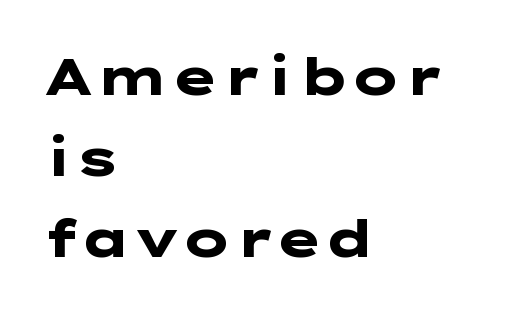
Q: Is the text bold? A: Yes.
Q: Is the text italic (slanted)? A: No, it is upright.
Q: Is the typeface a serif or a sans-serif typeface? A: Sans-serif.
Q: Is the text underlined? A: No.
Q: How is the paragraph aligned? A: Left-aligned.
Q: Is the spacing between letters normal or unusually wide? A: Normal.
Q: Is the spacing between lines tight, normal or loose? A: Normal.
Q: Width (condensed, normal, or wide)? A: Wide.
Q: Stroke contrast? A: Low.
Q: x-height? A: Medium.
